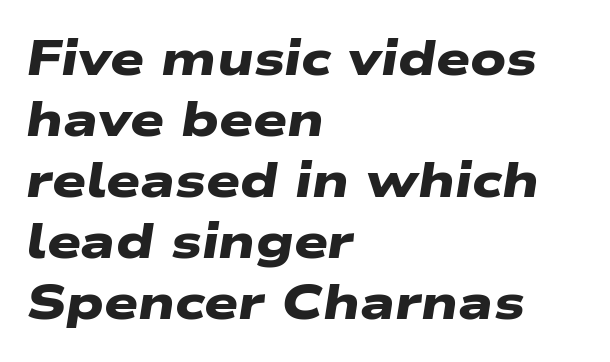
The image shows 48 px heavy, wide sans-serif type; set left-aligned, normal line spacing (1.27x), normal letter spacing, not underlined; low stroke contrast and a medium x-height.
